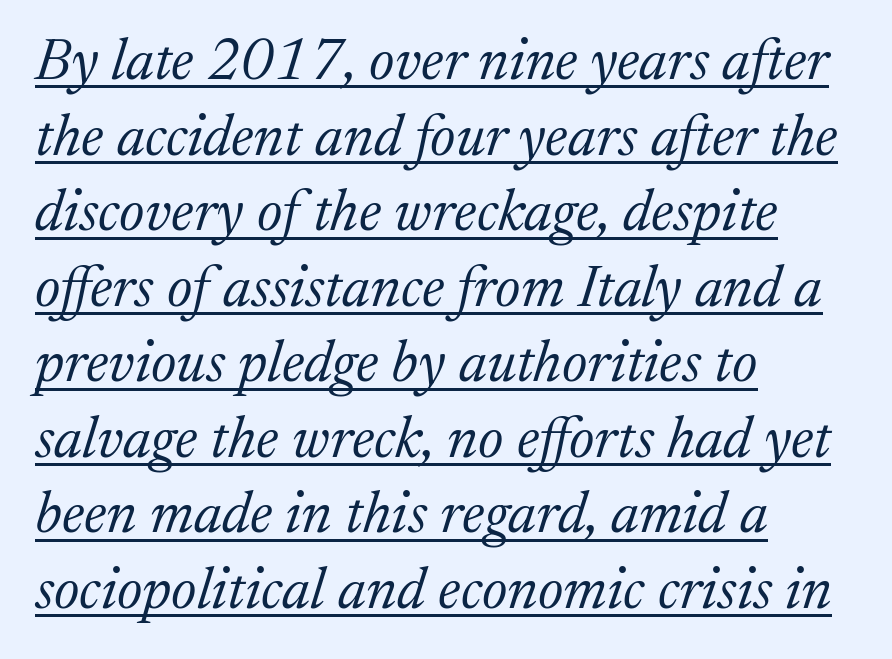
{"serif": "yes", "italic": "yes", "lean": "right", "slant_degrees": 17, "bold": "no", "weight": "light", "width": "normal", "stroke_contrast": "medium", "x_height": "medium", "monospaced": "no", "underline": "yes", "align": "left", "line_spacing": "normal", "line_spacing_ratio": 1.28, "letter_spacing": "normal", "letter_spacing_em": 0.0, "glyph_px": 59}
